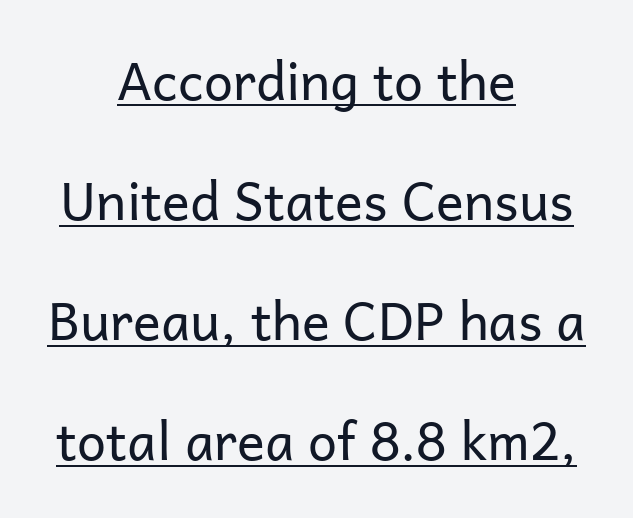
The image shows 52 px regular-weight sans-serif type, upright; set centered, loose line spacing (2.31x), normal letter spacing, underlined; low stroke contrast and a medium x-height.
